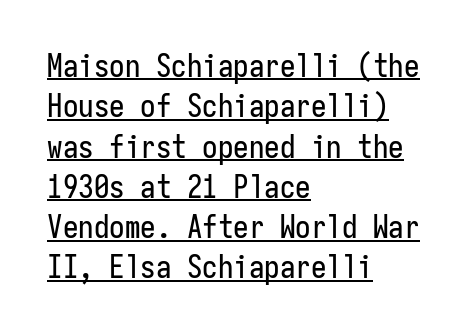
Q: Is the text italic (slanted)? A: No, it is upright.
Q: Is the typeface a serif or a sans-serif typeface? A: Sans-serif.
Q: Is the text underlined? A: Yes.
Q: How is the paragraph aligned? A: Left-aligned.
Q: Is the spacing between letters normal or unusually wide? A: Normal.
Q: Is the spacing between lines tight, normal or loose? A: Normal.
Q: Width (condensed, normal, or wide)? A: Condensed.
Q: Stroke contrast? A: Low.
Q: x-height? A: Medium.
Q: Monospaced? A: Yes.
